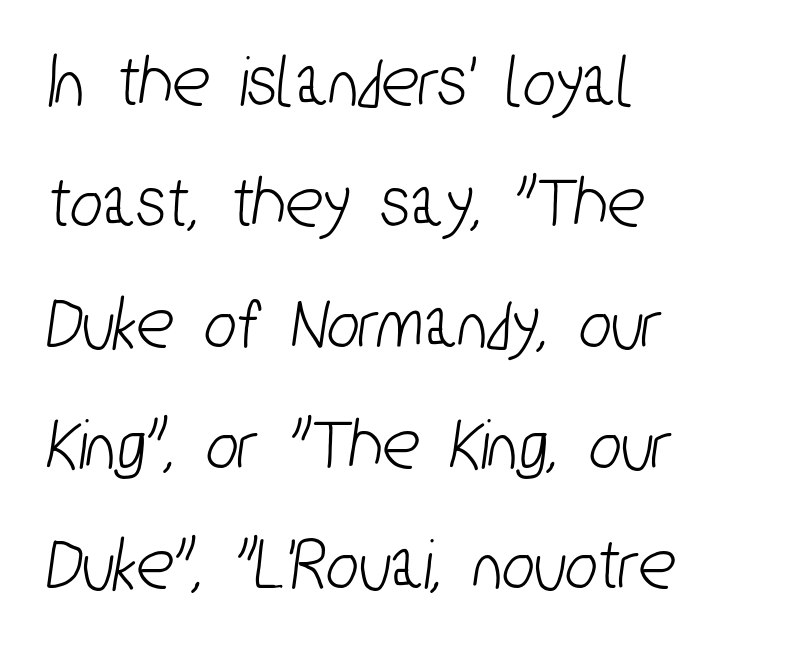
Is the block centered? No — it sits flush against the left margin. Unlike a traditional serif, this face leaves its strokes unadorned. The designer left line spacing at the default. Descender tails drop into unmarked territory. The passage shown is typed in a proportional face where columns would drift. No extra tracking has been applied to these lines.
